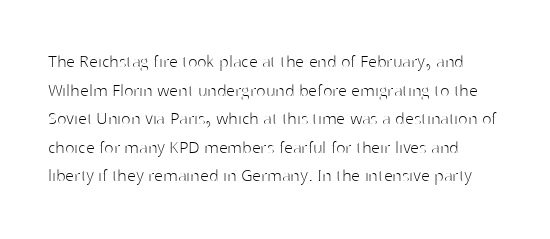
The letters look calm and open, with moderate or lighter stems. The line texture is even and compact thanks to regular tracking. Anything drawn beneath the words? Only blank space. Reading down the column, the eye jumps a familiar distance to each next line.
